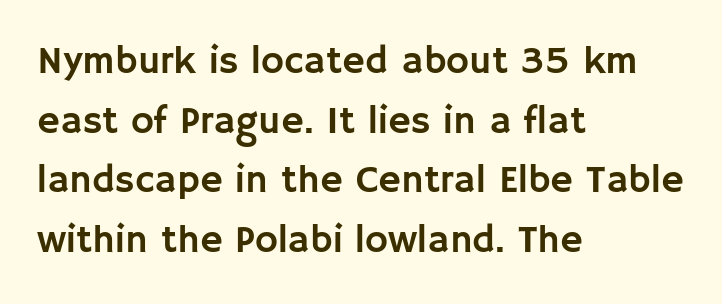
Q: Is the text italic (slanted)? A: No, it is upright.
Q: Is the typeface a serif or a sans-serif typeface? A: Sans-serif.
Q: Is the text underlined? A: No.
Q: How is the paragraph aligned? A: Left-aligned.
Q: Is the spacing between letters normal or unusually wide? A: Normal.
Q: Is the spacing between lines tight, normal or loose? A: Normal.
Q: Width (condensed, normal, or wide)? A: Normal.
Q: Stroke contrast? A: Low.
Q: x-height? A: Large.
Q: Monospaced? A: No.
